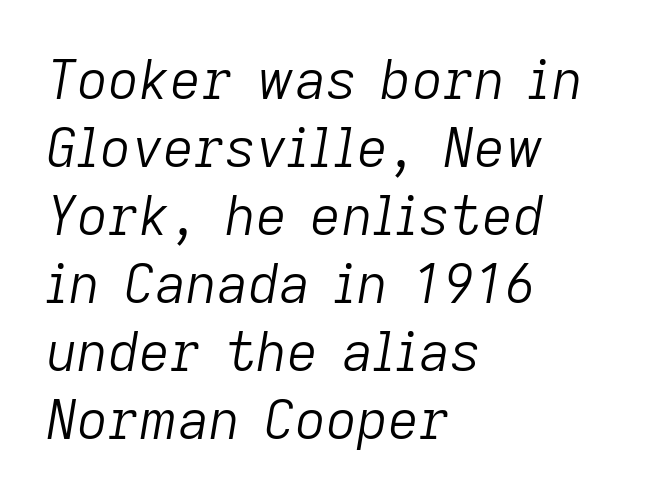
The image shows 54 px light type, italic (leaning right); set left-aligned, normal line spacing (1.26x), normal letter spacing, not underlined; low stroke contrast and a medium x-height.
